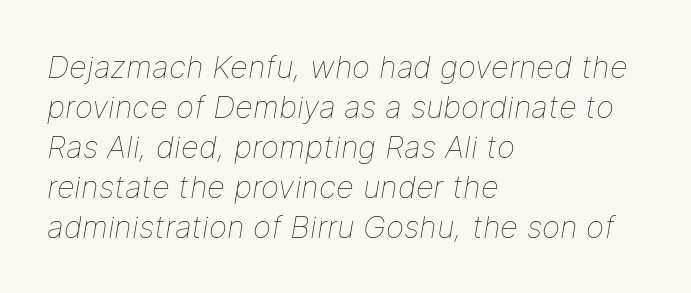
The image shows 31 px thin type, italic (leaning right); set left-aligned, normal line spacing (1.29x), normal letter spacing, not underlined; low stroke contrast and a medium x-height.
